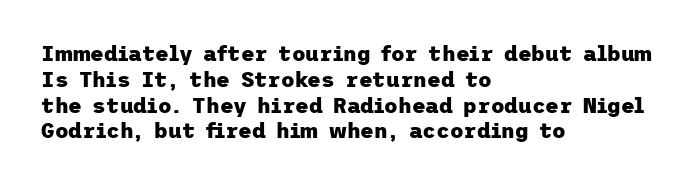
The letters stand upright; this is a roman face. Every row of glyphs begins at an identical x-position on the left. Between one letter and the next there's only the usual sliver of space. Caption: bold face, heavy strokes.
